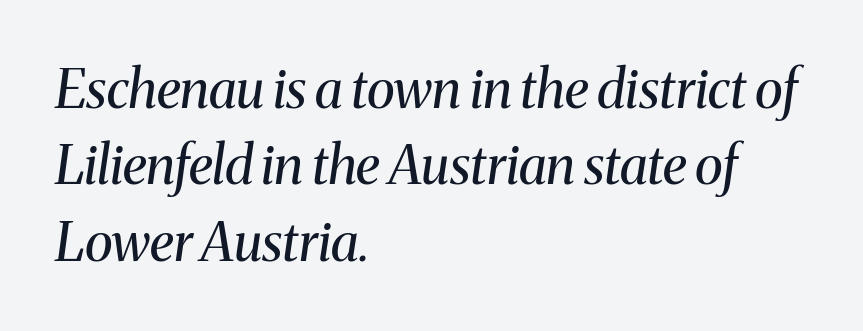
Regarding serifs, this sample has them. The typeface has the unassuming heft of standard copy or less. Tall strokes in this sample are angled rather than plumb. Quick note: underline off. This rendering uses left alignment, leaving the right contour irregular.
